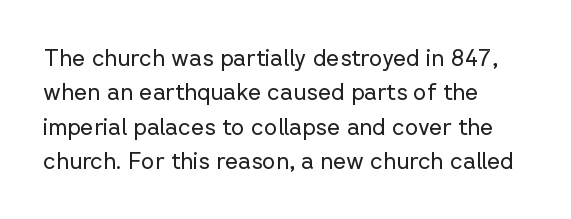
The vertical gap from one line to the next is medium. These lines were composed using upright roman letters. Horizontal alignment here is leftward, the default for most running prose. The gaps between neighbouring characters are ordinary and unremarkable. Weight: regular or lighter.
